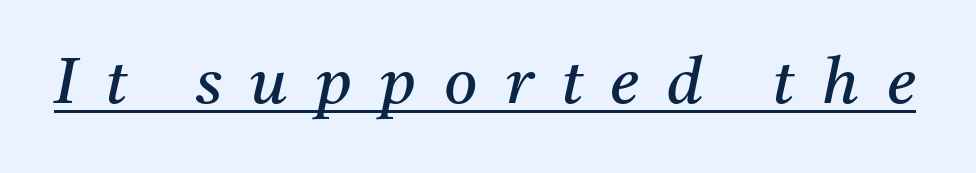
Q: Is the text bold? A: No.
Q: Is the text italic (slanted)? A: Yes, it leans right by about 11 degrees.
Q: Is the typeface a serif or a sans-serif typeface? A: Serif.
Q: Is the text underlined? A: Yes.
Q: Is the spacing between letters normal or unusually wide? A: Unusually wide.
Q: Width (condensed, normal, or wide)? A: Normal.
Q: Stroke contrast? A: Medium.
Q: x-height? A: Medium.
Q: Monospaced? A: No.
